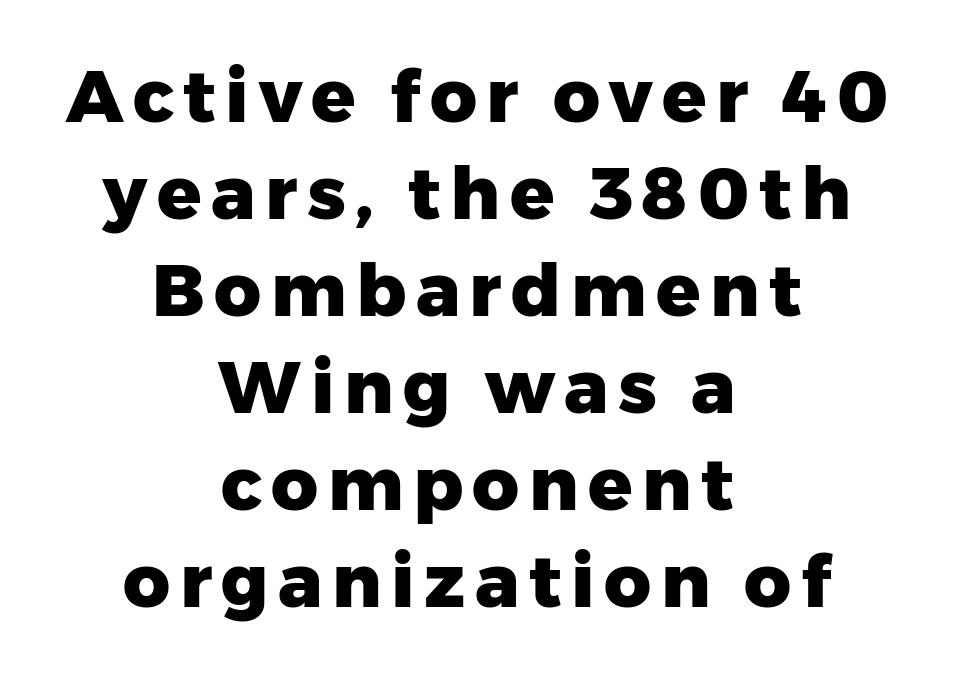
The image shows 73 px heavy sans-serif type, upright; set centered, normal line spacing (1.33x), not underlined; low stroke contrast and a medium x-height.
